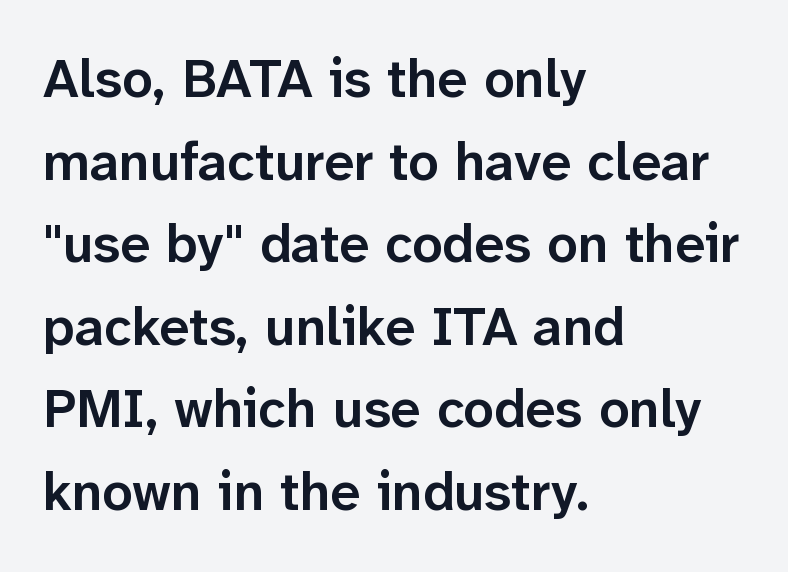
{"serif": "no", "italic": "no", "bold": "semi", "weight": "semibold", "width": "normal", "stroke_contrast": "low", "x_height": "medium", "monospaced": "no", "underline": "no", "align": "left", "line_spacing": "normal", "line_spacing_ratio": 1.53, "letter_spacing": "normal", "letter_spacing_em": 0.0, "glyph_px": 54}
